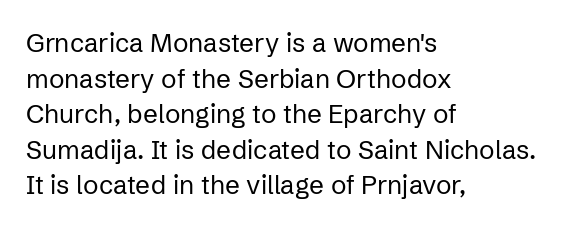
Q: Is the text bold? A: No.
Q: Is the text italic (slanted)? A: No, it is upright.
Q: Is the text underlined? A: No.
Q: How is the paragraph aligned? A: Left-aligned.
Q: Is the spacing between letters normal or unusually wide? A: Normal.
Q: Is the spacing between lines tight, normal or loose? A: Normal.
